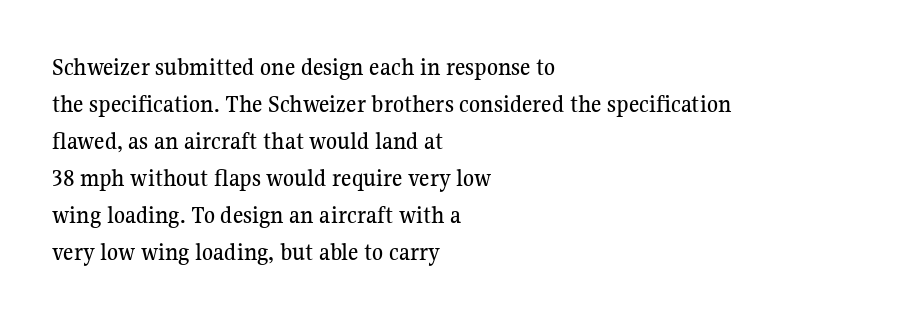
Q: Is the text italic (slanted)? A: No, it is upright.
Q: Is the text underlined? A: No.
Q: How is the paragraph aligned? A: Left-aligned.
Q: Is the spacing between letters normal or unusually wide? A: Normal.
Q: Is the spacing between lines tight, normal or loose? A: Normal.
